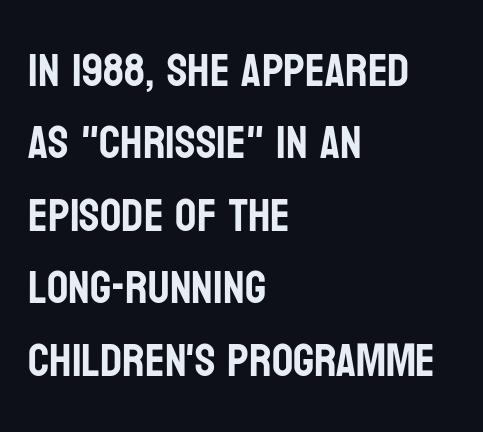
The image shows 47 px condensed sans-serif type, upright; set left-aligned, normal line spacing (1.54x), normal letter spacing, not underlined; low stroke contrast and a large x-height.
